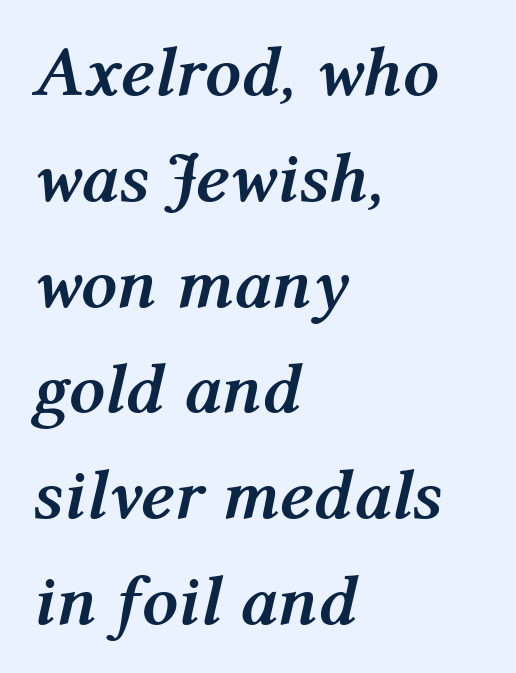
The image shows 71 px semibold type, italic (leaning right); set left-aligned, normal line spacing (1.49x), normal letter spacing, not underlined; medium stroke contrast and a medium x-height.
